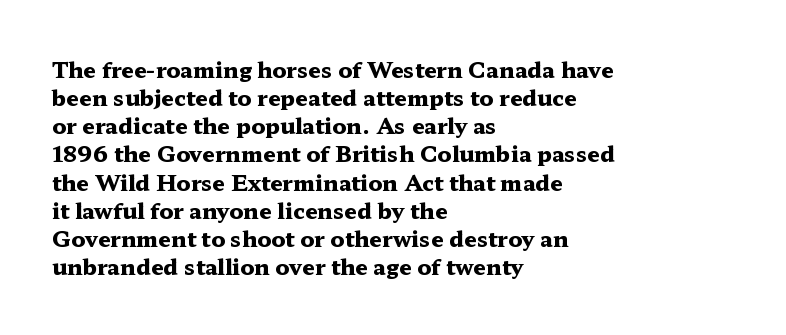
{"italic": "no", "bold": "yes", "underline": "no", "align": "left", "line_spacing": "normal", "line_spacing_ratio": 1.28, "letter_spacing": "normal", "letter_spacing_em": 0.0, "glyph_px": 22}
